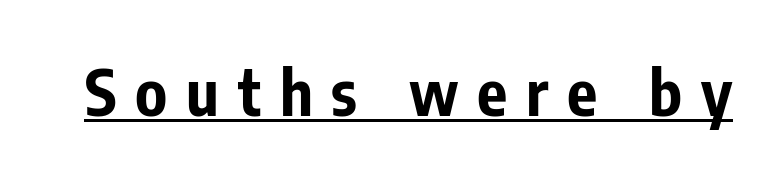
{"serif": "no", "italic": "no", "bold": "yes", "weight": "bold", "width": "condensed", "stroke_contrast": "low", "x_height": "medium", "monospaced": "no", "underline": "yes", "letter_spacing": "wide", "letter_spacing_em": 0.3, "glyph_px": 63}
